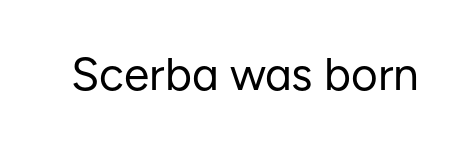
The image shows 46 px regular-weight sans-serif type, upright; set normal letter spacing, not underlined; low stroke contrast and a medium x-height.
